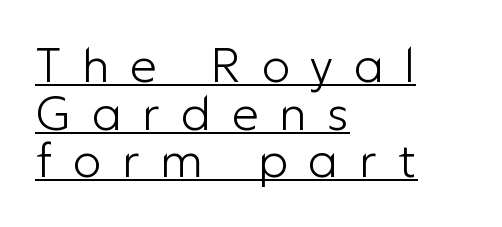
{"serif": "no", "italic": "no", "bold": "no", "weight": "light", "width": "normal", "stroke_contrast": "low", "x_height": "medium", "monospaced": "no", "underline": "yes", "align": "left", "line_spacing": "tight", "line_spacing_ratio": 0.99, "letter_spacing": "wide", "letter_spacing_em": 0.43, "glyph_px": 48}
